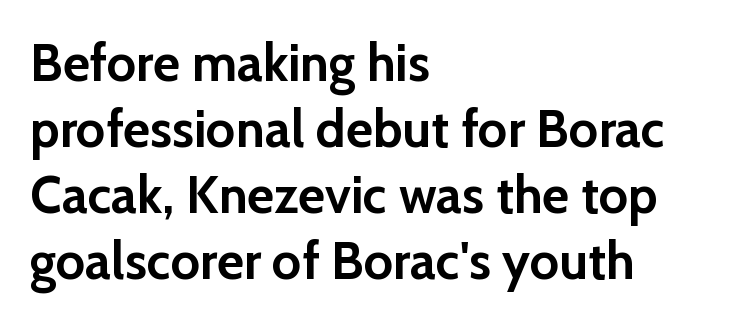
{"serif": "no", "italic": "no", "bold": "yes", "weight": "semibold", "width": "normal", "stroke_contrast": "low", "x_height": "medium", "monospaced": "no", "underline": "no", "align": "left", "line_spacing": "normal", "line_spacing_ratio": 1.27, "letter_spacing": "normal", "letter_spacing_em": 0.0, "glyph_px": 52}
